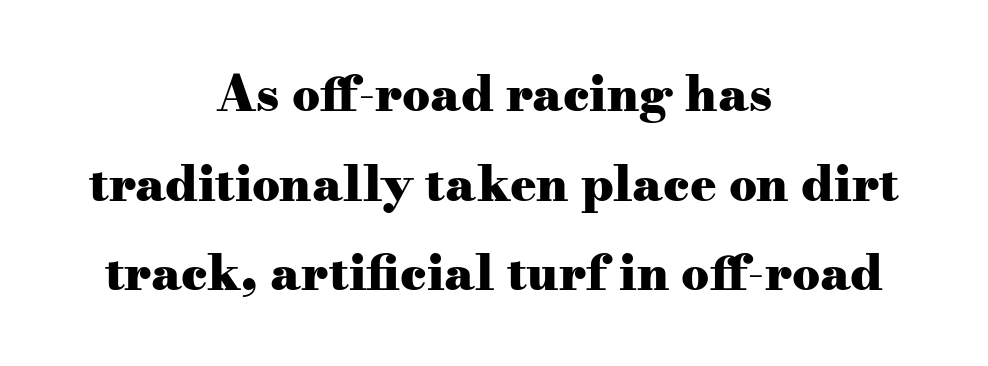
The image shows 49 px heavy, wide serif type, upright; set centered, line spacing 1.83x, normal letter spacing, not underlined; medium stroke contrast and a small x-height.
